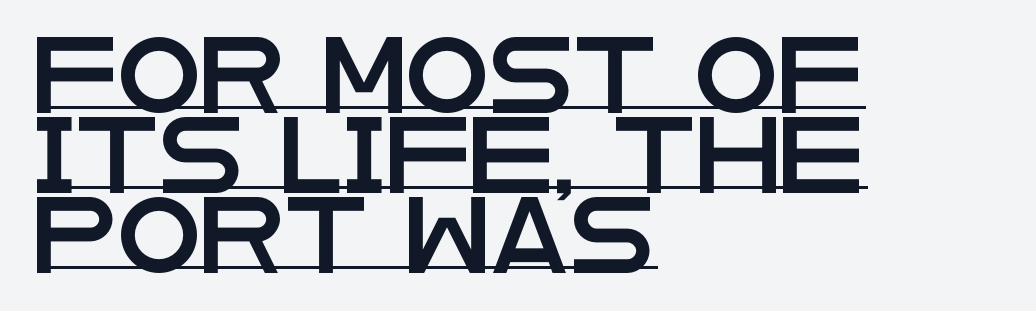
The type sits square on the baseline with zero lean. Grotesque or geometric, the face here clearly has no serifs. In CSS terms this would be text-align: left. Note the varied advance widths — an 'i' is clearly narrower than an 'm'. Nobody touched the tracking dial on this one.
